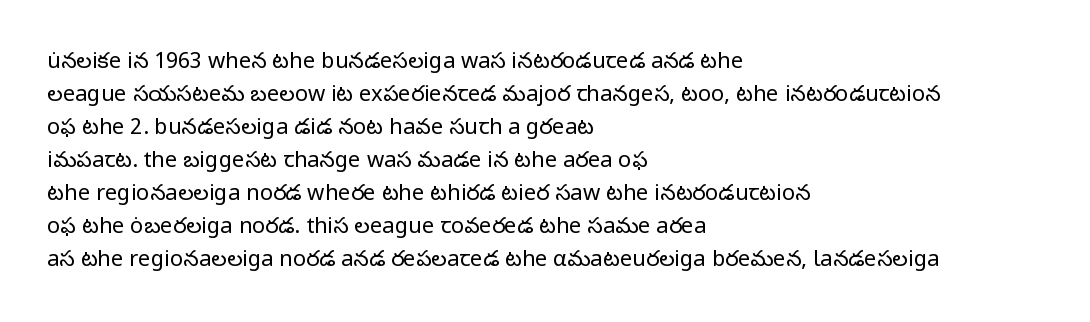
In terms of leading, this rendering sits right in the middle. Quick note: not italic, upright. Stems here are at most as thick as an everyday book face. Letter spacing: default.
